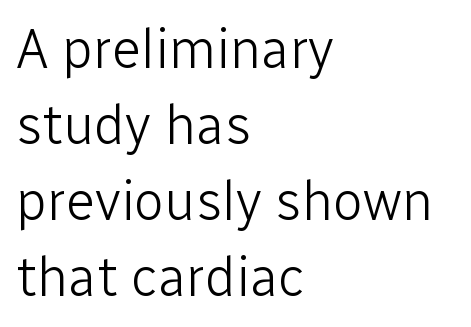
{"serif": "no", "italic": "no", "bold": "no", "weight": "light", "width": "normal", "stroke_contrast": "low", "x_height": "medium", "monospaced": "no", "underline": "no", "align": "left", "line_spacing": "normal", "line_spacing_ratio": 1.38, "letter_spacing": "normal", "letter_spacing_em": 0.0, "glyph_px": 55}
